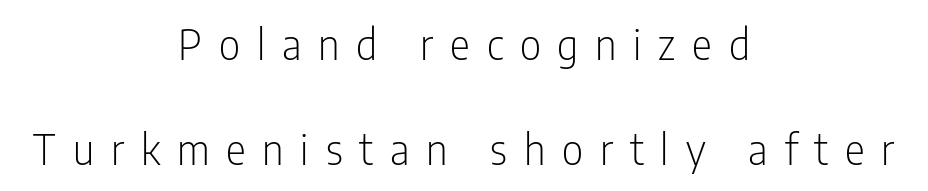
Q: Is the text bold? A: No.
Q: Is the text italic (slanted)? A: No, it is upright.
Q: Is the typeface a serif or a sans-serif typeface? A: Sans-serif.
Q: Is the text underlined? A: No.
Q: How is the paragraph aligned? A: Centered.
Q: Is the spacing between letters normal or unusually wide? A: Unusually wide.
Q: Is the spacing between lines tight, normal or loose? A: Loose.
Q: Width (condensed, normal, or wide)? A: Condensed.
Q: Stroke contrast? A: Low.
Q: x-height? A: Medium.
Q: Monospaced? A: No.
